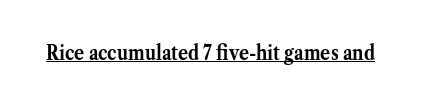
Emphasis is given by a line drawn under the lettering. Weight: bold. Honestly, the letter spacing is just normal — you wouldn't notice it. Is there any slant? The stems are plumb.
